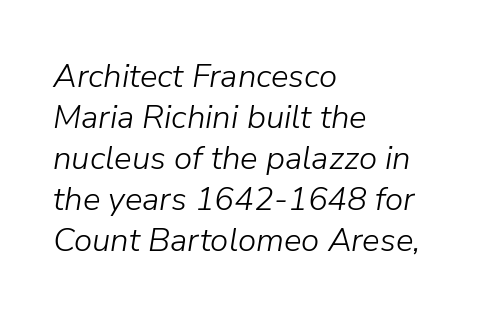
{"italic": "yes", "lean": "right", "slant_degrees": 9, "bold": "no", "weight": "light", "width": "normal", "stroke_contrast": "low", "x_height": "medium", "monospaced": "no", "underline": "no", "align": "left", "line_spacing_ratio": 1.24, "letter_spacing": "normal", "letter_spacing_em": 0.0, "glyph_px": 33}
